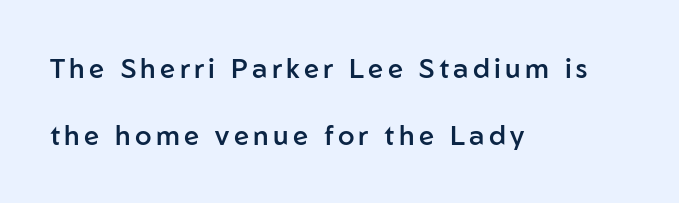
The image shows 27 px text type, upright; set left-aligned, loose line spacing (2.49x), not underlined.
